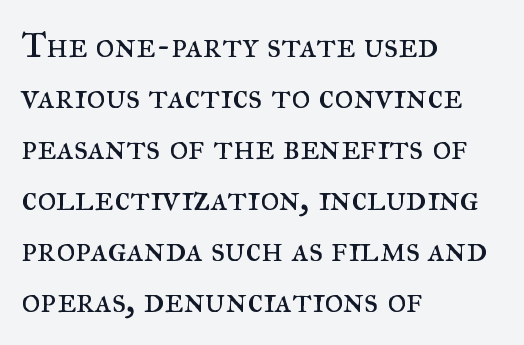
The image shows 37 px regular-weight serif type, upright; set left-aligned, normal line spacing (1.38x), normal letter spacing, not underlined; medium stroke contrast and a small x-height.
